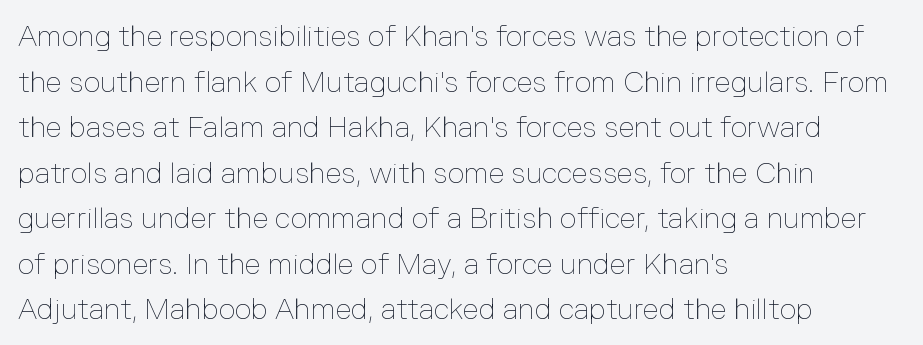
{"italic": "no", "bold": "no", "weight": "thin", "width": "normal", "stroke_contrast": "low", "x_height": "medium", "monospaced": "no", "underline": "no", "align": "left", "line_spacing": "normal", "line_spacing_ratio": 1.57, "letter_spacing": "normal", "letter_spacing_em": 0.0, "glyph_px": 29}
